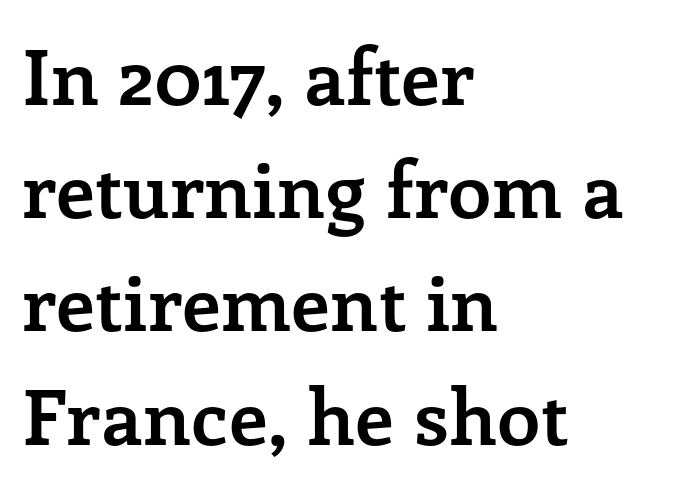
The image shows 77 px semibold serif type, upright; set left-aligned, normal line spacing (1.47x), normal letter spacing, not underlined; low stroke contrast and a medium x-height.
